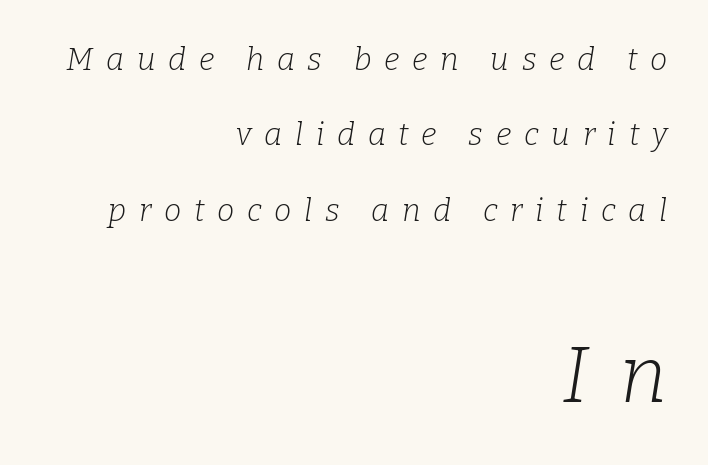
{"serif": "yes", "italic": "yes", "lean": "right", "slant_degrees": 9, "bold": "no", "weight": "light", "width": "normal", "stroke_contrast": "low", "x_height": "medium", "monospaced": "no", "underline": "no", "align": "right", "line_spacing": "loose", "line_spacing_ratio": 2.43, "letter_spacing": "wide", "letter_spacing_em": 0.41, "larger_block": "second", "size_ratio": 2.52, "glyph_px": 78}
